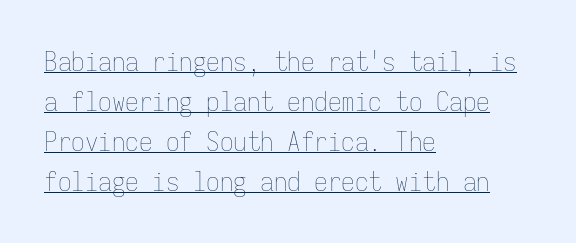
The image shows 27 px text type, upright; set left-aligned, normal line spacing (1.48x), normal letter spacing, underlined.
